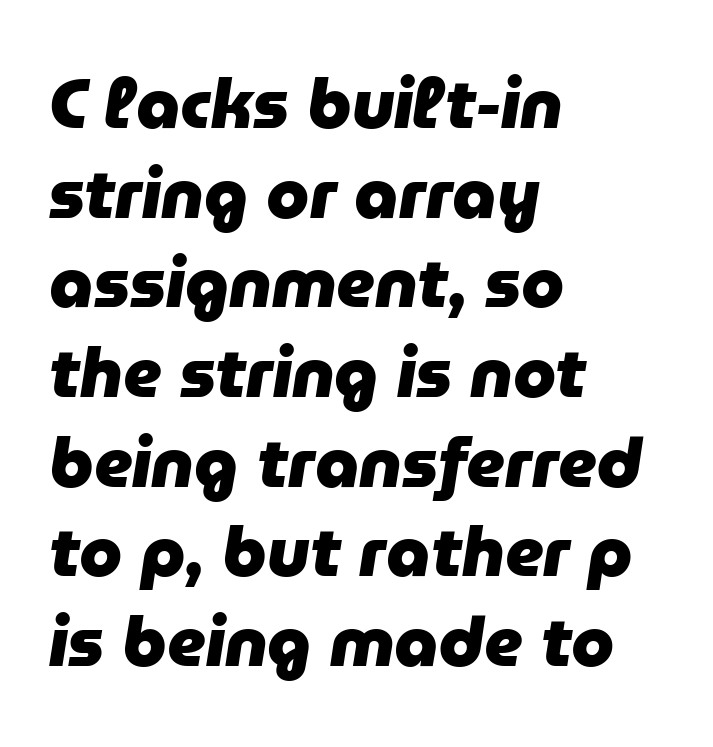
Plenty of ink on the page — the face is bold. The passage shown is typed in a proportional face where columns would drift. Emphasis-style slanted type is in use. Baseline-to-baseline distance is the conventional proportion of letter height. This rendering features lettering with no underline. Line starts are locked; line ends wander.
